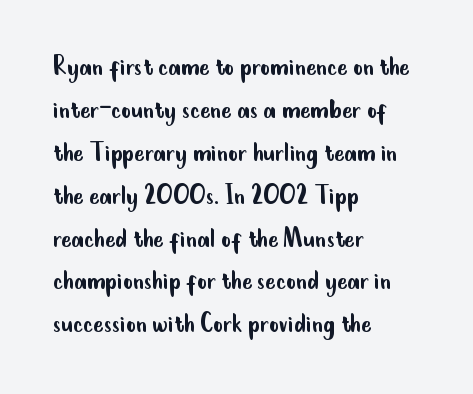
{"serif": "no", "italic": "no", "bold": "no", "weight": "regular", "width": "condensed", "stroke_contrast": "low", "x_height": "small", "monospaced": "no", "underline": "no", "align": "left", "line_spacing": "normal", "line_spacing_ratio": 1.43, "letter_spacing": "normal", "letter_spacing_em": 0.0, "glyph_px": 30}
